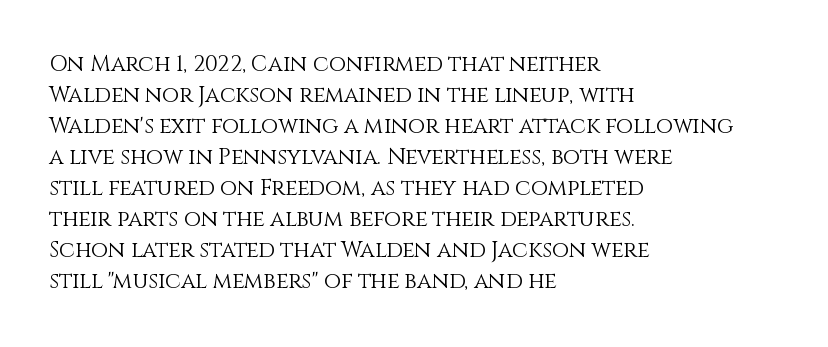
Q: Is the text bold? A: No.
Q: Is the text italic (slanted)? A: No, it is upright.
Q: Is the text underlined? A: No.
Q: How is the paragraph aligned? A: Left-aligned.
Q: Is the spacing between letters normal or unusually wide? A: Normal.
Q: Is the spacing between lines tight, normal or loose? A: Normal.
